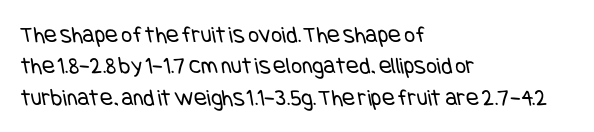
The image shows 24 px text type; set left-aligned, normal line spacing (1.31x), normal letter spacing, not underlined.
